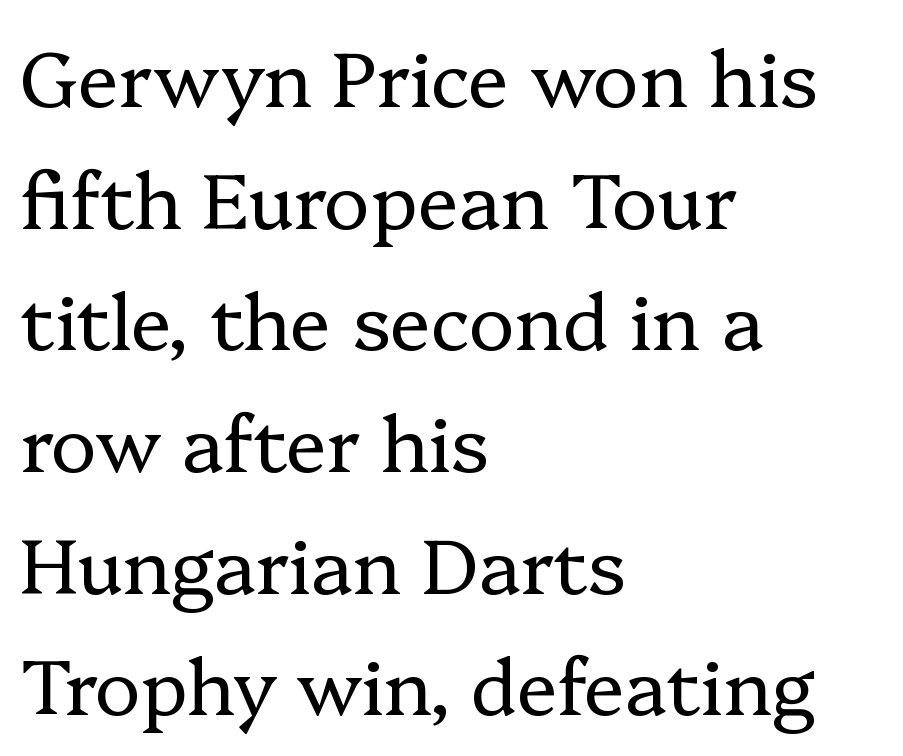
{"serif": "yes", "italic": "no", "bold": "no", "weight": "regular", "width": "normal", "stroke_contrast": "low", "x_height": "medium", "monospaced": "no", "underline": "no", "align": "left", "line_spacing": "normal", "line_spacing_ratio": 1.58, "letter_spacing": "normal", "letter_spacing_em": 0.0, "glyph_px": 77}
